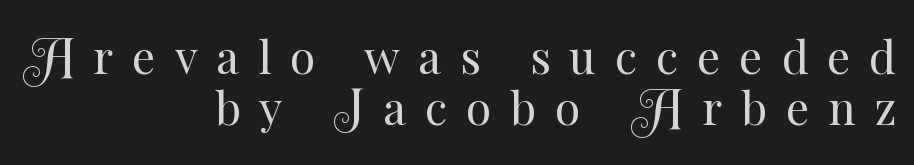
Q: Is the text bold? A: No.
Q: Is the text italic (slanted)? A: No, it is upright.
Q: Is the text underlined? A: No.
Q: How is the paragraph aligned? A: Right-aligned.
Q: Is the spacing between letters normal or unusually wide? A: Unusually wide.
Q: Is the spacing between lines tight, normal or loose? A: Tight.
Q: Width (condensed, normal, or wide)? A: Normal.
Q: Stroke contrast? A: Medium.
Q: x-height? A: Small.
Q: Monospaced? A: No.
